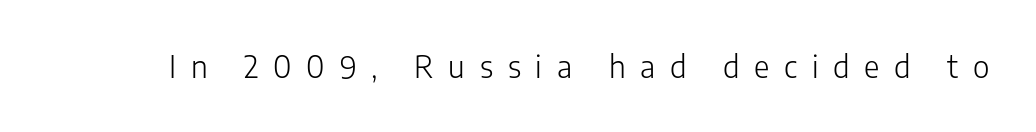
The image shows 30 px light sans-serif type, upright; set unusually wide letter spacing (+0.49 em), not underlined; low stroke contrast and a medium x-height.
